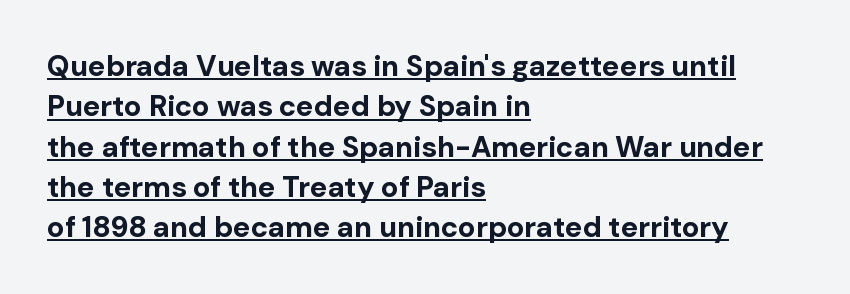
The image shows 29 px bold sans-serif type, upright; set left-aligned, normal line spacing (1.39x), normal letter spacing, underlined; low stroke contrast and a medium x-height.
